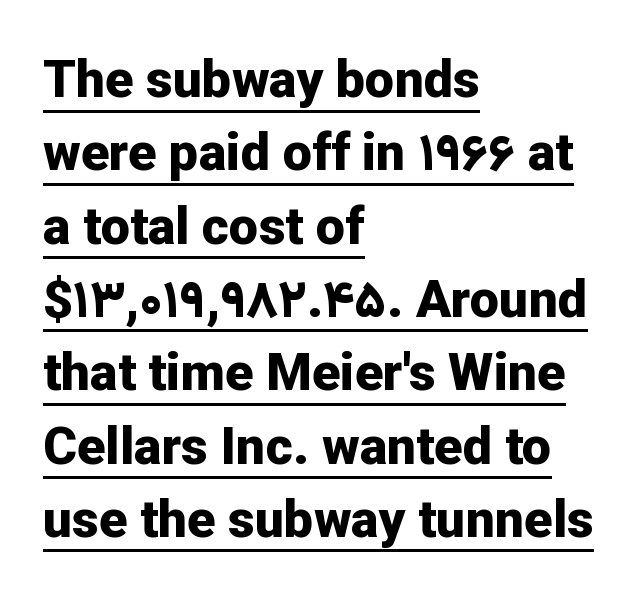
Q: Is the text bold? A: Yes.
Q: Is the text italic (slanted)? A: No, it is upright.
Q: Is the typeface a serif or a sans-serif typeface? A: Sans-serif.
Q: Is the text underlined? A: Yes.
Q: How is the paragraph aligned? A: Left-aligned.
Q: Is the spacing between letters normal or unusually wide? A: Normal.
Q: Is the spacing between lines tight, normal or loose? A: Normal.
Q: Width (condensed, normal, or wide)? A: Normal.
Q: Stroke contrast? A: Low.
Q: x-height? A: Medium.
Q: Monospaced? A: No.
